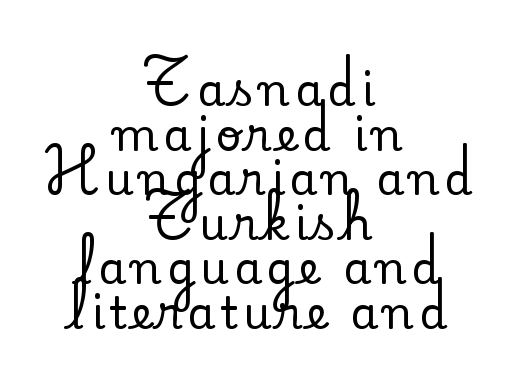
Q: Is the text italic (slanted)? A: No, it is upright.
Q: Is the typeface a serif or a sans-serif typeface? A: Serif.
Q: Is the text underlined? A: No.
Q: How is the paragraph aligned? A: Centered.
Q: Is the spacing between lines tight, normal or loose? A: Tight.
Q: Width (condensed, normal, or wide)? A: Normal.
Q: Stroke contrast? A: Low.
Q: x-height? A: Small.
Q: Monospaced? A: No.
